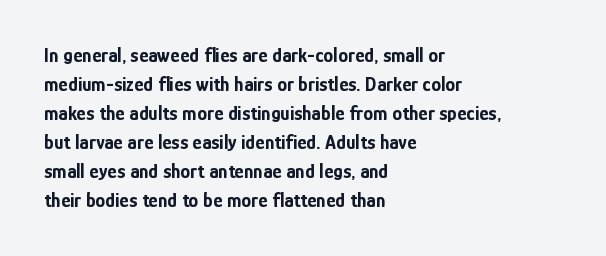
{"italic": "no", "bold": "yes", "underline": "no", "align": "left", "line_spacing": "normal", "line_spacing_ratio": 1.45, "letter_spacing": "normal", "letter_spacing_em": 0.0, "glyph_px": 20}
